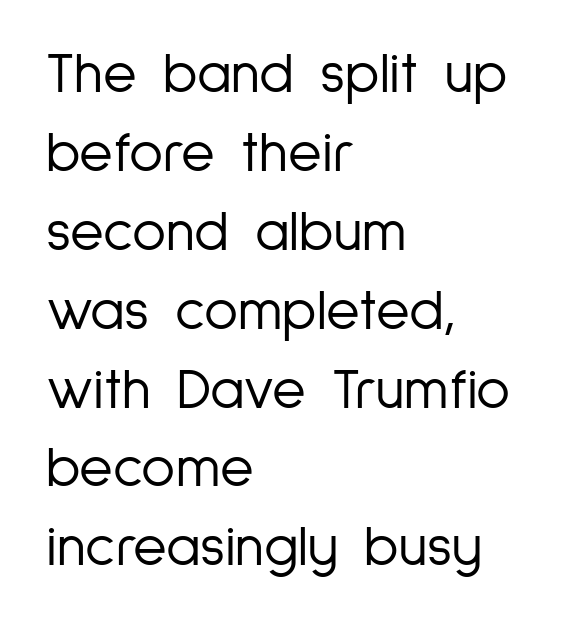
The image shows 58 px light, condensed sans-serif type, upright; set left-aligned, normal line spacing (1.36x), normal letter spacing, not underlined; low stroke contrast and a medium x-height.
